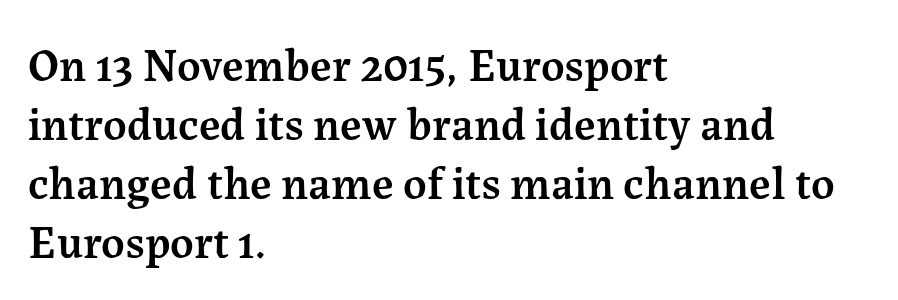
{"serif": "yes", "italic": "no", "bold": "semi", "weight": "semibold", "width": "normal", "stroke_contrast": "medium", "x_height": "medium", "monospaced": "no", "underline": "no", "align": "left", "line_spacing": "normal", "line_spacing_ratio": 1.28, "letter_spacing": "normal", "letter_spacing_em": 0.0, "glyph_px": 46}
